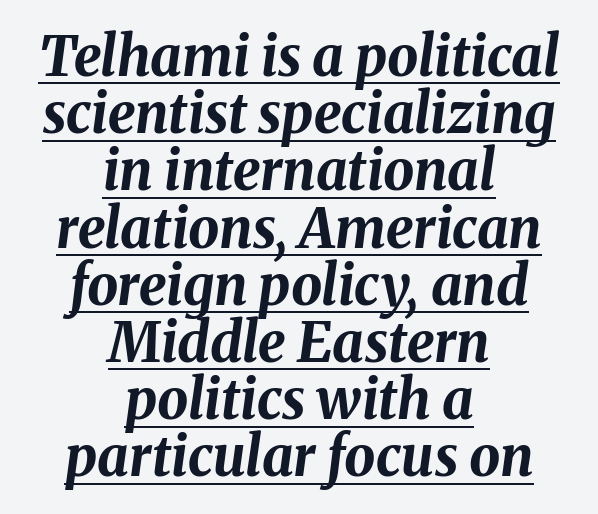
{"italic": "yes", "lean": "right", "slant_degrees": 8, "bold": "yes", "weight": "bold", "width": "normal", "stroke_contrast": "medium", "x_height": "medium", "monospaced": "no", "underline": "yes", "align": "center", "line_spacing": "tight", "line_spacing_ratio": 1.04, "letter_spacing": "normal", "letter_spacing_em": 0.0, "glyph_px": 55}
